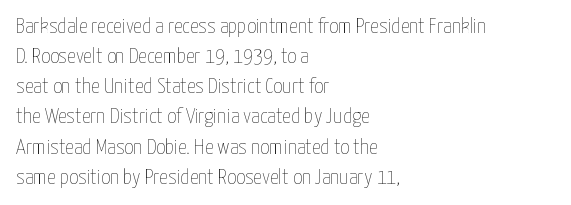
Q: Is the text bold? A: No.
Q: Is the text italic (slanted)? A: No, it is upright.
Q: Is the text underlined? A: No.
Q: How is the paragraph aligned? A: Left-aligned.
Q: Is the spacing between letters normal or unusually wide? A: Normal.
Q: Is the spacing between lines tight, normal or loose? A: Normal.
